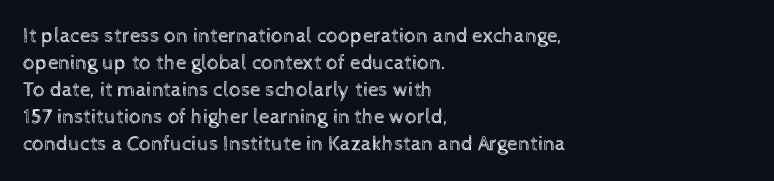
{"italic": "no", "bold": "no", "underline": "no", "align": "left", "line_spacing": "normal", "line_spacing_ratio": 1.29, "letter_spacing": "normal", "letter_spacing_em": 0.0, "glyph_px": 21}
